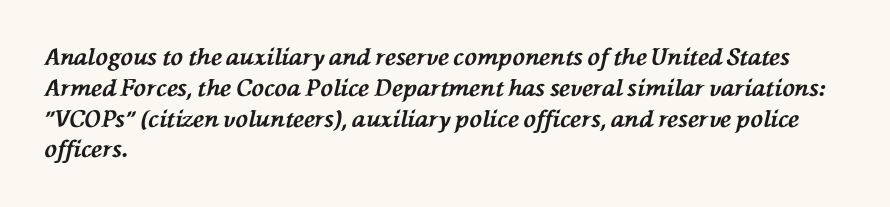
Q: Is the text bold? A: Yes.
Q: Is the text italic (slanted)? A: Yes, it leans left by about 76 degrees.
Q: Is the text underlined? A: No.
Q: How is the paragraph aligned? A: Left-aligned.
Q: Is the spacing between letters normal or unusually wide? A: Normal.
Q: Is the spacing between lines tight, normal or loose? A: Normal.
